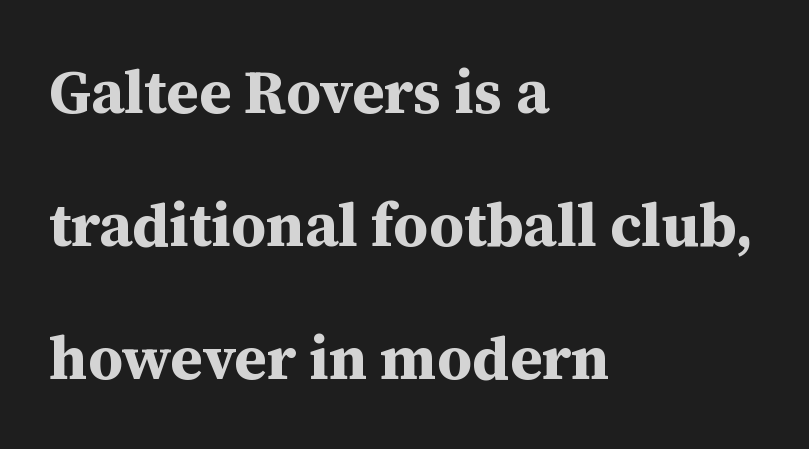
The image shows 61 px bold serif type, upright; set left-aligned, loose line spacing (2.18x), normal letter spacing, not underlined; medium stroke contrast and a medium x-height.
